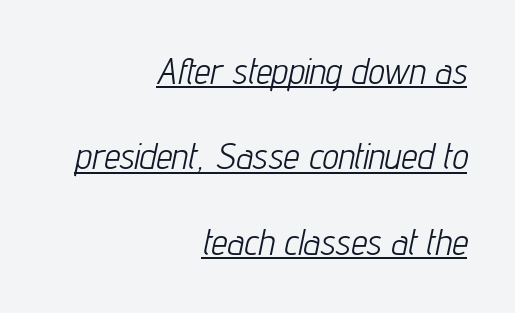
Stems and bowls with no extra thickness — not bold. Proportional: the letters do not fall into vertical columns. Letter spacing: default. These lines are set flush right with a ragged left edge. Notice how a bar underscores the lettering throughout. Style check: oblique.
